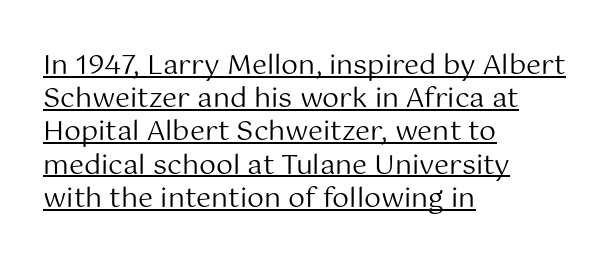
The typeface has the unassuming heft of standard copy or less. Leftover space on each line is placed entirely after the last word. Posture: straight, roman, zero tilt. Tracking here is standard; glyphs follow each other at the usual distance.
